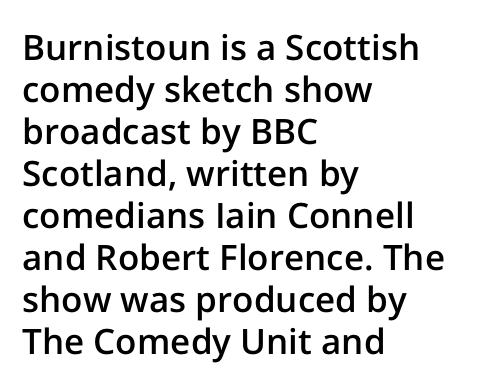
Q: Is the text bold? A: Semi-bold.
Q: Is the text italic (slanted)? A: No, it is upright.
Q: Is the typeface a serif or a sans-serif typeface? A: Sans-serif.
Q: Is the text underlined? A: No.
Q: How is the paragraph aligned? A: Left-aligned.
Q: Is the spacing between letters normal or unusually wide? A: Normal.
Q: Width (condensed, normal, or wide)? A: Normal.
Q: Stroke contrast? A: Low.
Q: x-height? A: Medium.
Q: Monospaced? A: No.
